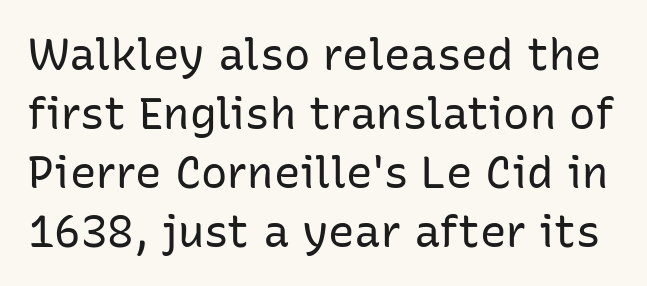
Examine the stroke ends and you'll find no serifs. The vertical gap from one line to the next is medium. The letters stand straight up with perfectly vertical stems. Ink coverage per letter is moderate at most. Letter spacing: default. Only glyphs here, with clear space below each row.
